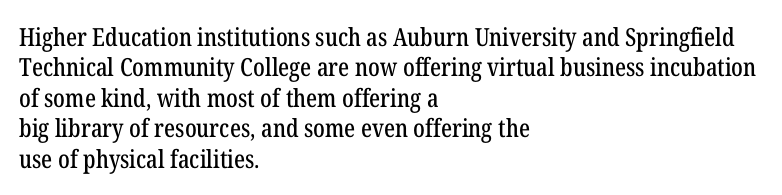
{"italic": "no", "underline": "no", "align": "left", "line_spacing_ratio": 1.22, "letter_spacing": "normal", "letter_spacing_em": 0.0, "glyph_px": 25}
